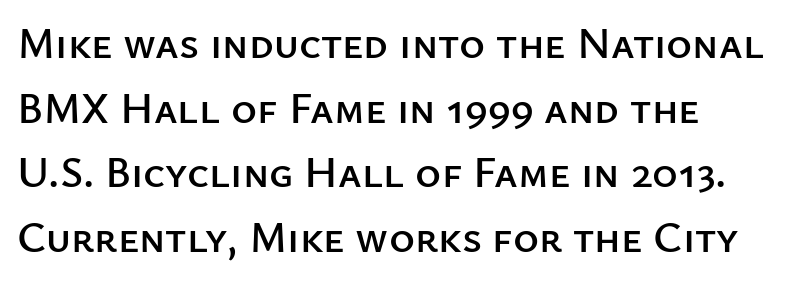
Q: Is the text italic (slanted)? A: No, it is upright.
Q: Is the typeface a serif or a sans-serif typeface? A: Sans-serif.
Q: Is the text underlined? A: No.
Q: Is the spacing between letters normal or unusually wide? A: Normal.
Q: Is the spacing between lines tight, normal or loose? A: Normal.
Q: Width (condensed, normal, or wide)? A: Normal.
Q: Stroke contrast? A: Low.
Q: x-height? A: Medium.
Q: Monospaced? A: No.
